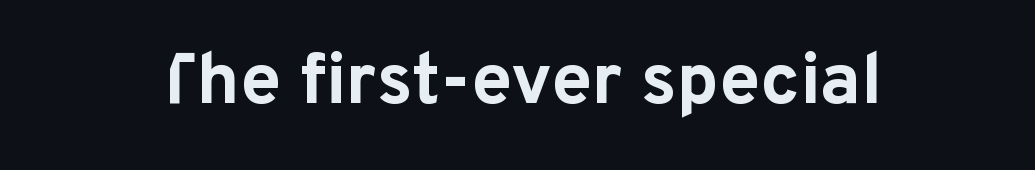
It's the straight-up-and-down kind of type. Here the designer chose a conventional face with non-uniform glyph widths. Standard letterfit; no display-style spreading of the glyphs. Lines of text with bare space underneath. Strong, thick strokes mark this as bold type. The font family rendered here belongs to the sans-serif group.
